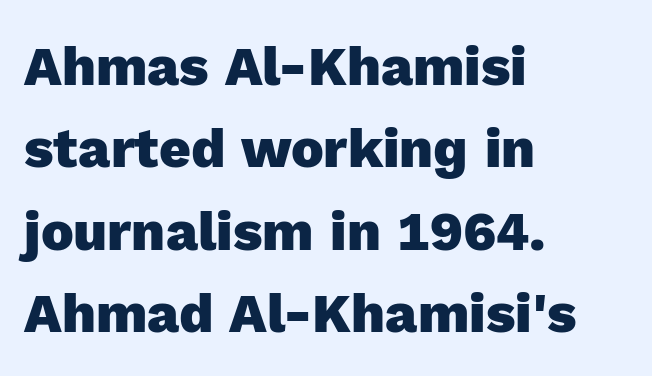
Grotesque or geometric, the face here clearly has no serifs. Line spacing here is normal. The lettering stays uniformly vertical, giving the passage a roman look. Pretty heavy lettering here — definitely bold.
